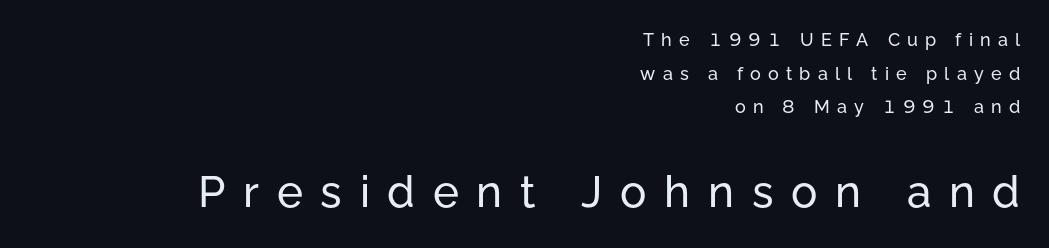
Honestly, the letter spacing is so wide it's the main thing you notice. The designer gave the closing block more size than the opening block. Here the designer chose a conventional face with non-uniform glyph widths. Teacher's note: observe the even right margin — that is flush-right alignment.
